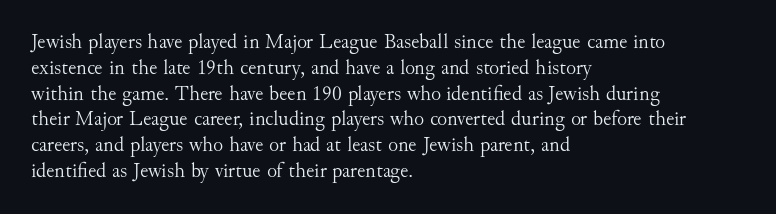
The image shows 21 px text type, upright; set left-aligned, line spacing 1.23x, normal letter spacing, not underlined.
